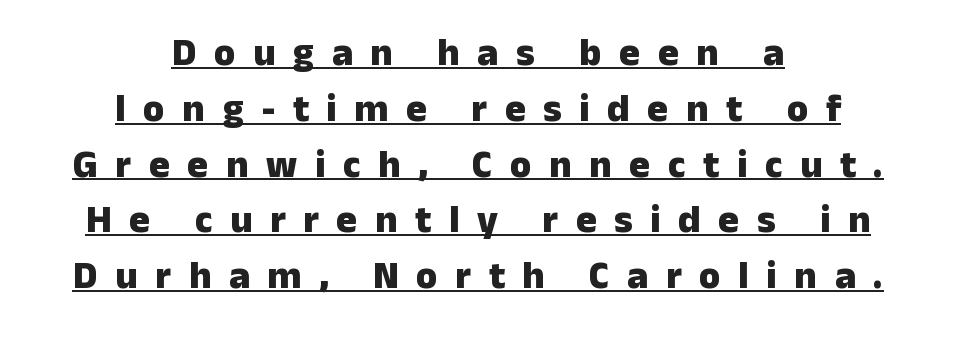
The image shows 39 px heavy sans-serif type, upright; set centered, normal line spacing (1.43x), unusually wide letter spacing (+0.45 em), underlined; low stroke contrast and a medium x-height.
